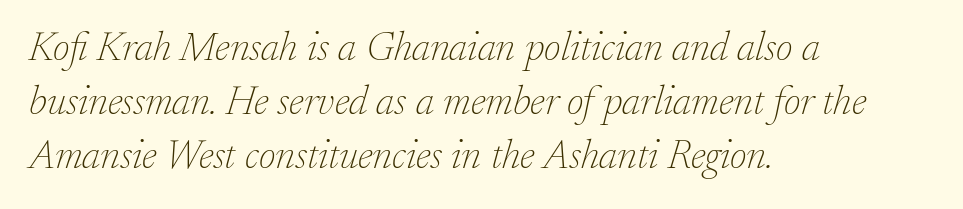
The image shows 41 px thin serif type, italic (leaning right); set left-aligned, normal line spacing (1.32x), normal letter spacing, not underlined; low stroke contrast and a small x-height.
